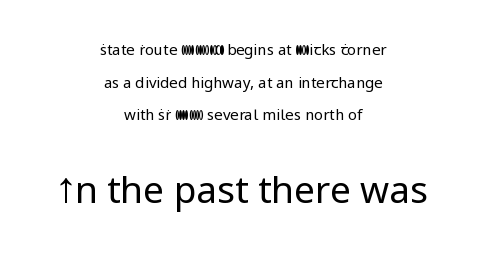
Q: Is the text bold? A: No.
Q: Is the text italic (slanted)? A: No, it is upright.
Q: Is the typeface a serif or a sans-serif typeface? A: Sans-serif.
Q: Is the text underlined? A: No.
Q: How is the paragraph aligned? A: Centered.
Q: Is the spacing between letters normal or unusually wide? A: Normal.
Q: Is the spacing between lines tight, normal or loose? A: Loose.
Q: Which block of text is set in a larger size, the first (top) or the second (bottom)? A: The second (bottom) one.
Q: Width (condensed, normal, or wide)? A: Normal.
Q: Stroke contrast? A: Low.
Q: x-height? A: Medium.
Q: Monospaced? A: No.
